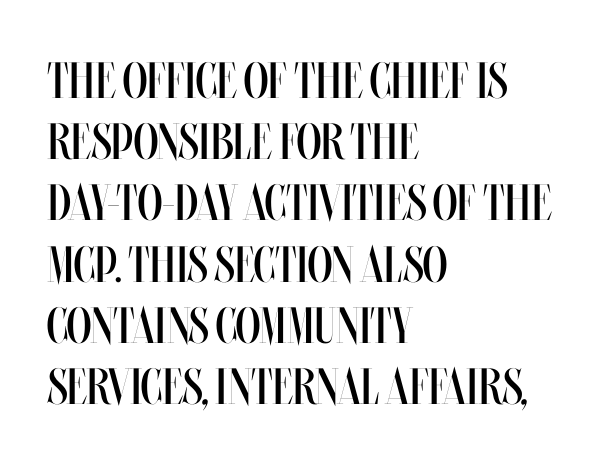
Words appear dense and cohesive because spacing is normal. Is this a fixed-width face? No — the glyphs have proportional, varying widths. Layout note: lines flush left. The words here are not underlined. No extra ink here — the face is not bold. The font's upright variant was chosen for this text.
